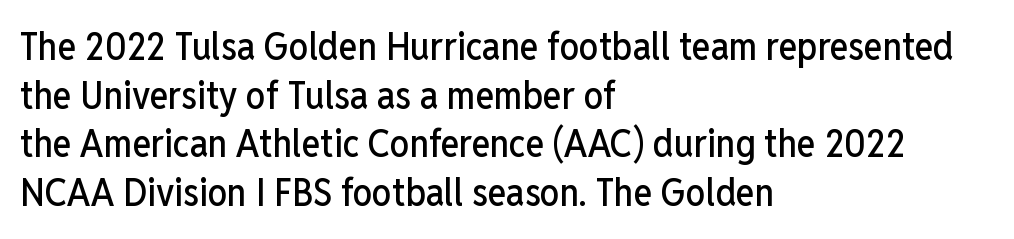
The image shows 39 px condensed sans-serif type, upright; set left-aligned, normal line spacing (1.25x), normal letter spacing, not underlined; low stroke contrast and a medium x-height.
